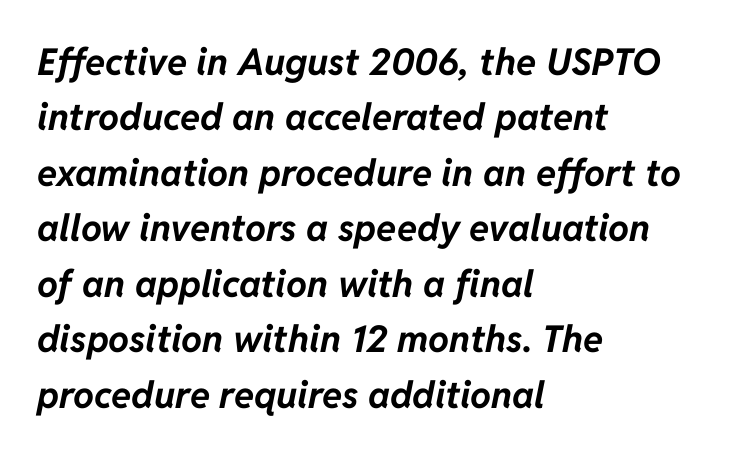
Evenly set lines give the paragraph a standard silhouette. Is this a fixed-width face? No — the glyphs have proportional, varying widths. Every row of glyphs begins at an identical x-position on the left. Check the space under the baseline: it is left empty. Compared with ordinary roman type, these characters are visibly tilted. The passage shown is emphatically bold.
